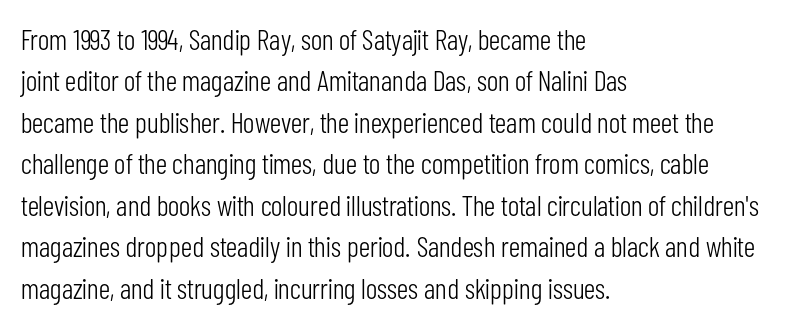
Looks like regular typesetting: each glyph gets only the width it needs. One glance says typical: line gaps are just what's usual. The paragraph has a hard left edge and a soft right edge. Posture: upright roman. Weight: regular or lighter.
